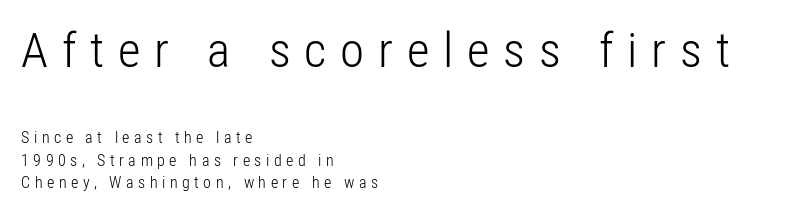
{"serif": "no", "italic": "no", "bold": "no", "weight": "light", "width": "condensed", "stroke_contrast": "low", "x_height": "medium", "monospaced": "no", "underline": "no", "align": "left", "line_spacing": "normal", "line_spacing_ratio": 1.39, "letter_spacing": "wide", "letter_spacing_em": 0.28, "larger_block": "first", "size_ratio": 3.06, "glyph_px": 49}
